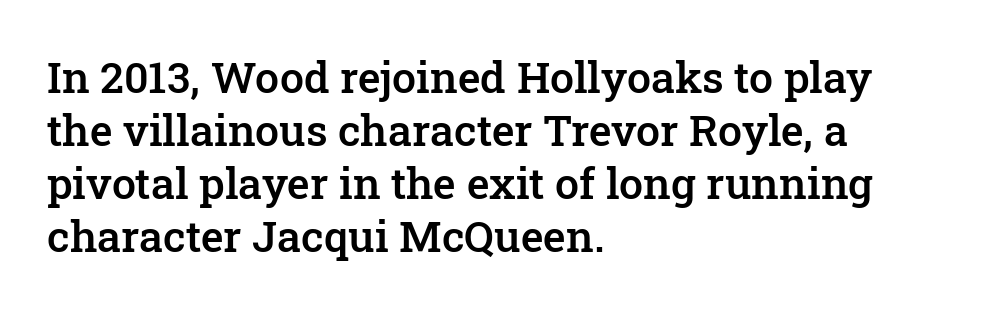
To sum up the face: it has serifs. Note the varied advance widths — an 'i' is clearly narrower than an 'm'. Typesetter's note: demi weight, one step under bold. A student would call this left alignment; a typographer would say flush left, rag right.
